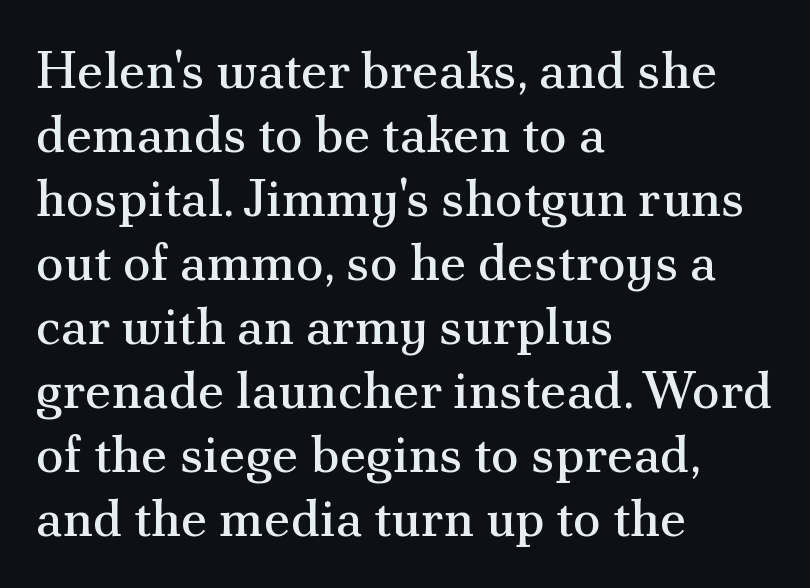
This is the regular roman posture of the typeface. Words appear dense and cohesive because spacing is normal. This sample has the flowing, uneven cadence of proportional lettering. Visually the block forms a straight wall on the left and a jagged coastline on the right.
